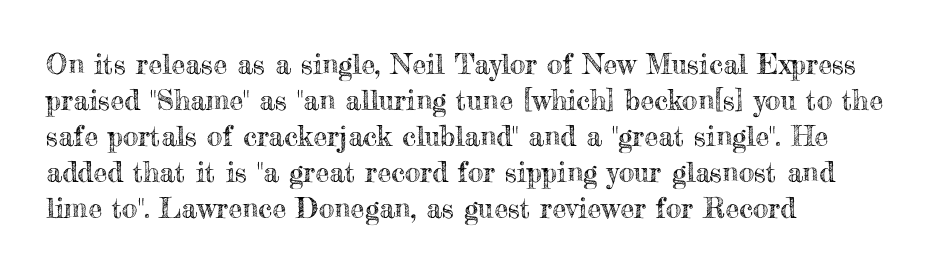
The image shows 28 px text type, upright; set left-aligned, normal line spacing (1.29x), normal letter spacing, not underlined; a small x-height.
